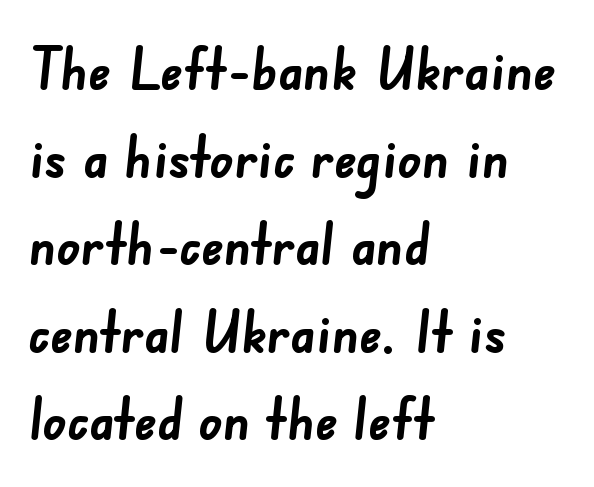
{"serif": "no", "bold": "yes", "weight": "semibold", "width": "normal", "stroke_contrast": "low", "x_height": "small", "monospaced": "no", "underline": "no", "align": "left", "line_spacing": "normal", "line_spacing_ratio": 1.51, "letter_spacing": "normal", "letter_spacing_em": 0.0, "glyph_px": 58}
